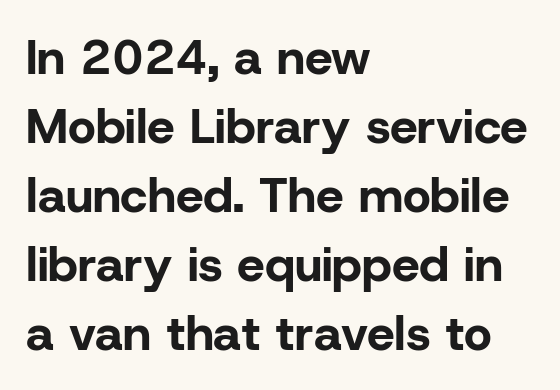
Summary of weight: heavy, a full bold. The block of text has a typical density, with ordinary space between rows. The setting favours the left margin, as ordinary paragraphs usually do. Caption: standard tracking, unaltered. The letters stand upright; this is a roman face. The passage shown is not underscored anywhere.
